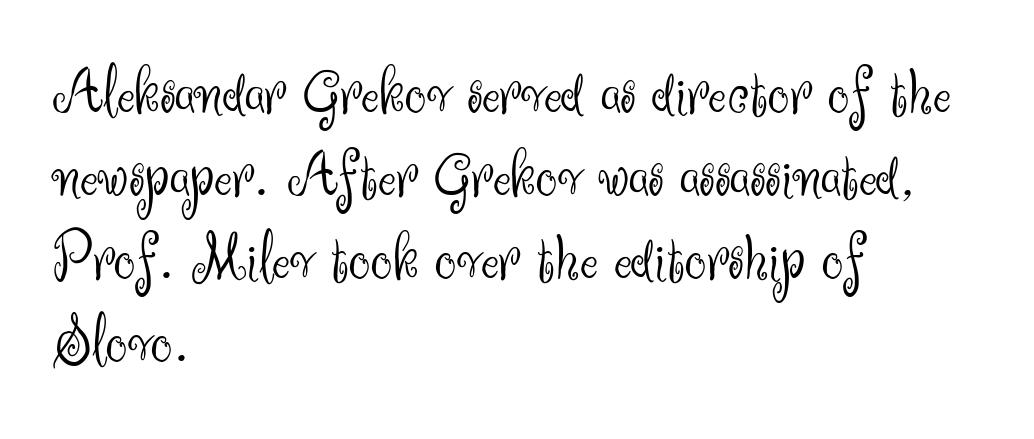
The image shows 68 px light sans-serif type, upright; set left-aligned, line spacing 1.22x, normal letter spacing, not underlined; medium stroke contrast and a small x-height.
